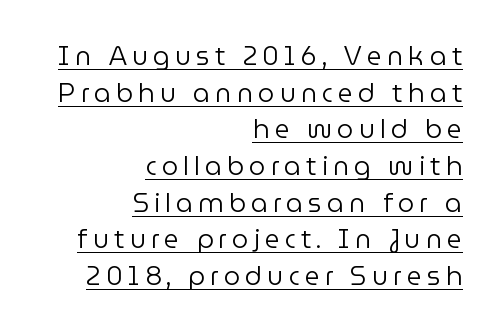
The image shows 26 px text type, upright; set right-aligned, normal line spacing (1.41x), unusually wide letter spacing (+0.2 em), underlined.
